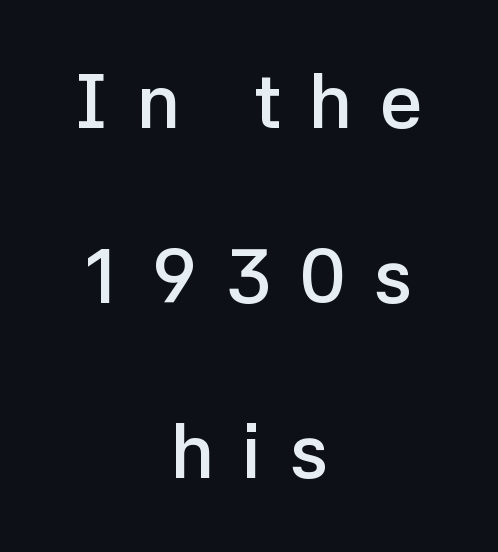
{"serif": "no", "italic": "no", "bold": "semi", "weight": "semibold", "width": "normal", "stroke_contrast": "low", "x_height": "medium", "monospaced": "no", "underline": "no", "align": "center", "line_spacing": "loose", "line_spacing_ratio": 2.3, "letter_spacing": "wide", "letter_spacing_em": 0.37, "glyph_px": 76}
